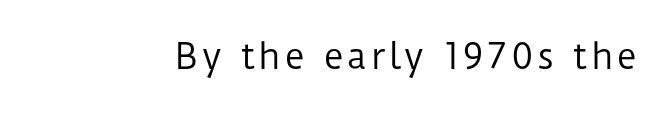
Q: Is the text bold? A: No.
Q: Is the text italic (slanted)? A: No, it is upright.
Q: Is the typeface a serif or a sans-serif typeface? A: Sans-serif.
Q: Is the text underlined? A: No.
Q: Width (condensed, normal, or wide)? A: Normal.
Q: Stroke contrast? A: Low.
Q: x-height? A: Medium.
Q: Monospaced? A: No.
